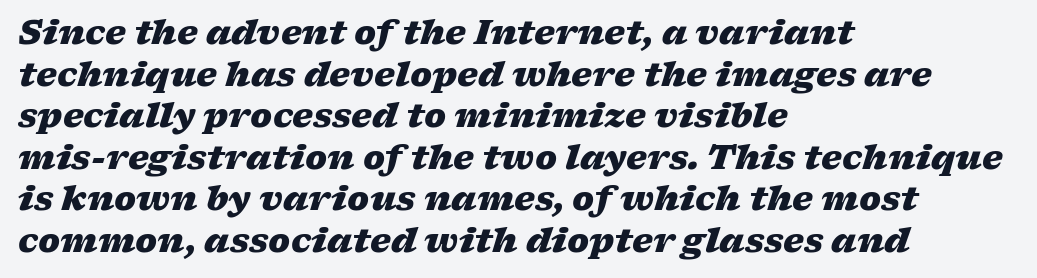
Check the space under the baseline: it is left empty. A typesetter would call this proportional, since set widths differ per character. Look at the stroke-to-counter ratio: heavy, a bold. Tall strokes in this sample are angled rather than plumb.
